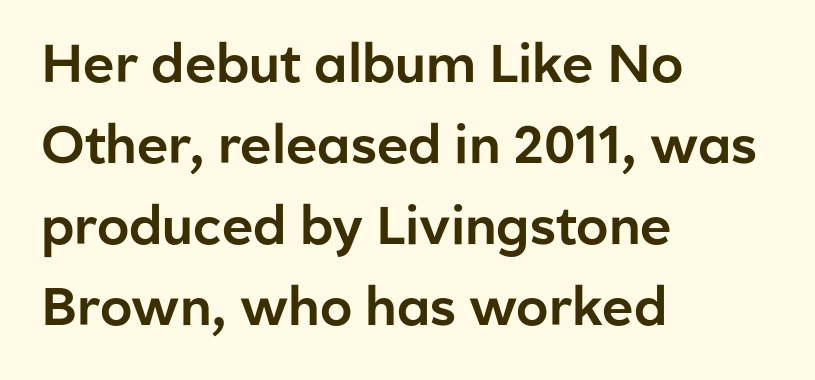
Q: Is the text italic (slanted)? A: No, it is upright.
Q: Is the typeface a serif or a sans-serif typeface? A: Sans-serif.
Q: Is the text underlined? A: No.
Q: How is the paragraph aligned? A: Left-aligned.
Q: Is the spacing between letters normal or unusually wide? A: Normal.
Q: Is the spacing between lines tight, normal or loose? A: Normal.
Q: Width (condensed, normal, or wide)? A: Normal.
Q: Stroke contrast? A: Low.
Q: x-height? A: Medium.
Q: Monospaced? A: No.
